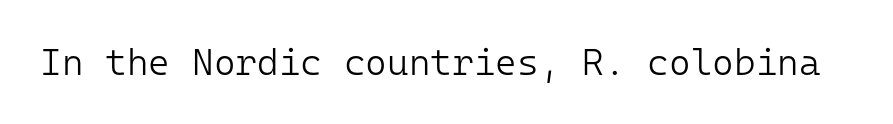
Each letter, wide or thin by design, is forced into the same width here. Serifs: no, the terminals of the letterforms are clean. Tracking value appears to be zero — textbook default spacing. Is the stroke heavy? The answer is a plain regular-or-lighter.
